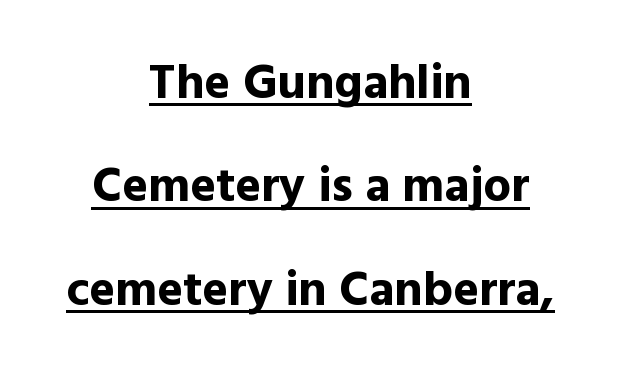
{"serif": "no", "italic": "no", "bold": "yes", "weight": "bold", "width": "normal", "x_height": "medium", "monospaced": "no", "underline": "yes", "align": "center", "line_spacing": "loose", "line_spacing_ratio": 2.11, "letter_spacing": "normal", "letter_spacing_em": 0.0, "glyph_px": 49}
